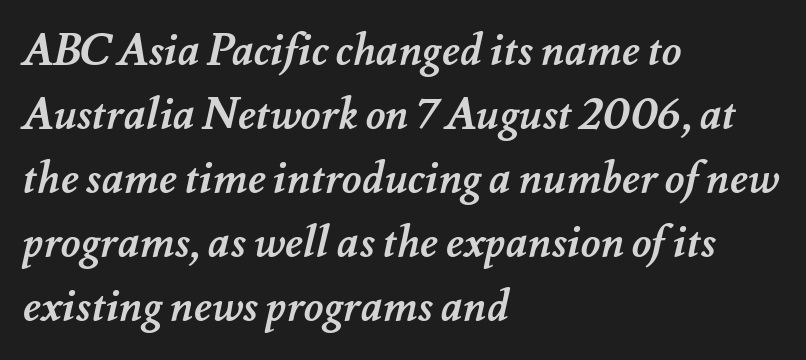
The tracking reads as untouched default to a designer's eye. Is this a fixed-width face? No — the glyphs have proportional, varying widths. A student would call this left alignment; a typographer would say flush left, rag right. The lines sit at an ordinary, default distance from one another.
